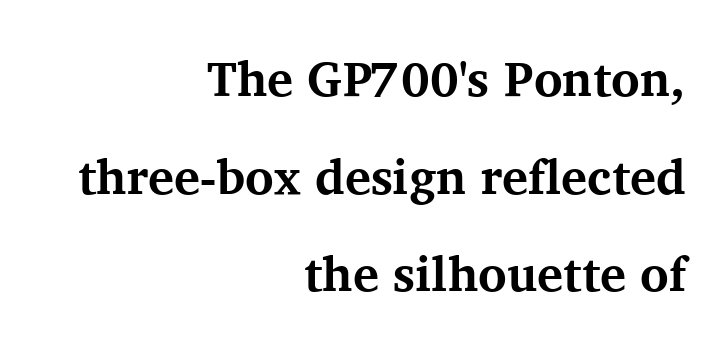
{"serif": "yes", "italic": "no", "bold": "yes", "weight": "bold", "width": "normal", "stroke_contrast": "medium", "x_height": "medium", "monospaced": "no", "underline": "no", "align": "right", "line_spacing": "loose", "line_spacing_ratio": 1.99, "letter_spacing": "normal", "letter_spacing_em": 0.0, "glyph_px": 49}
